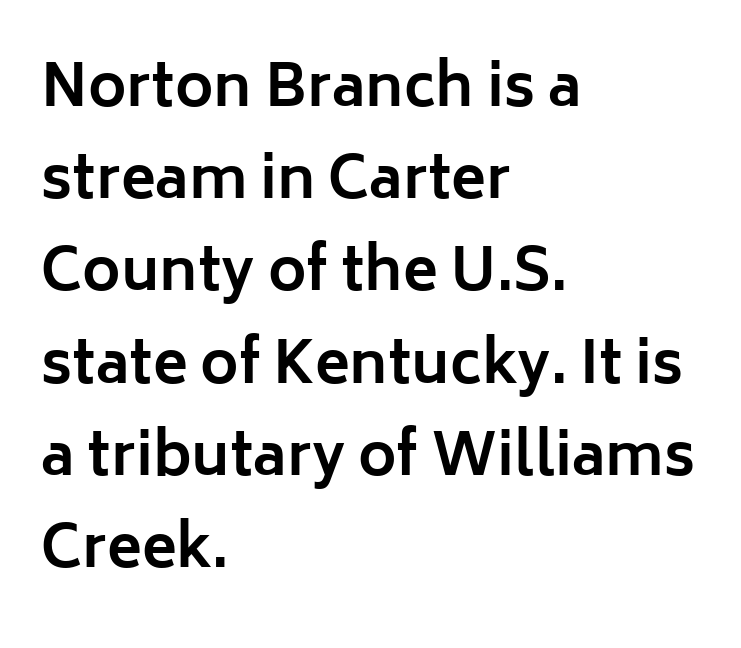
{"serif": "no", "italic": "no", "bold": "yes", "weight": "bold", "width": "normal", "stroke_contrast": "low", "x_height": "medium", "monospaced": "no", "underline": "no", "align": "left", "line_spacing": "normal", "line_spacing_ratio": 1.59, "letter_spacing": "normal", "letter_spacing_em": 0.0, "glyph_px": 58}
